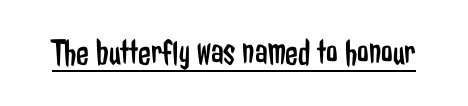
{"serif": "no", "italic": "no", "bold": "no", "weight": "regular", "width": "condensed", "stroke_contrast": "low", "x_height": "medium", "monospaced": "no", "underline": "yes", "letter_spacing": "normal", "letter_spacing_em": 0.0, "glyph_px": 37}
